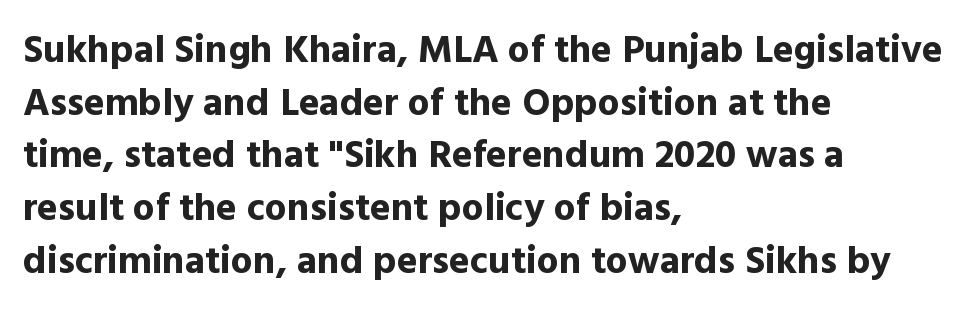
{"serif": "no", "italic": "no", "bold": "yes", "weight": "bold", "width": "normal", "x_height": "medium", "monospaced": "no", "underline": "no", "align": "left", "line_spacing": "normal", "line_spacing_ratio": 1.35, "letter_spacing": "normal", "letter_spacing_em": 0.0, "glyph_px": 39}
